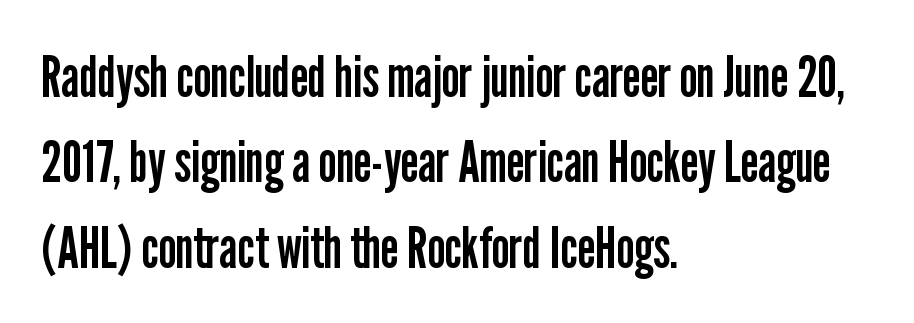
{"serif": "no", "italic": "no", "bold": "no", "weight": "regular", "width": "condensed", "stroke_contrast": "low", "x_height": "medium", "monospaced": "no", "underline": "no", "align": "left", "line_spacing": "normal", "line_spacing_ratio": 1.5, "letter_spacing": "normal", "letter_spacing_em": 0.0, "glyph_px": 57}
